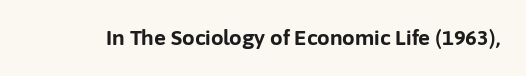
{"italic": "no", "bold": "yes", "underline": "no", "letter_spacing": "normal", "letter_spacing_em": 0.0, "glyph_px": 20}
